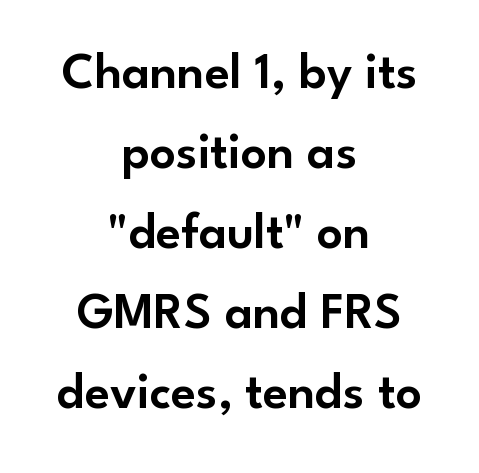
Q: Is the text italic (slanted)? A: No, it is upright.
Q: Is the typeface a serif or a sans-serif typeface? A: Sans-serif.
Q: Is the text underlined? A: No.
Q: How is the paragraph aligned? A: Centered.
Q: Is the spacing between letters normal or unusually wide? A: Normal.
Q: Is the spacing between lines tight, normal or loose? A: Normal.
Q: Width (condensed, normal, or wide)? A: Normal.
Q: Stroke contrast? A: Low.
Q: x-height? A: Small.
Q: Monospaced? A: No.
